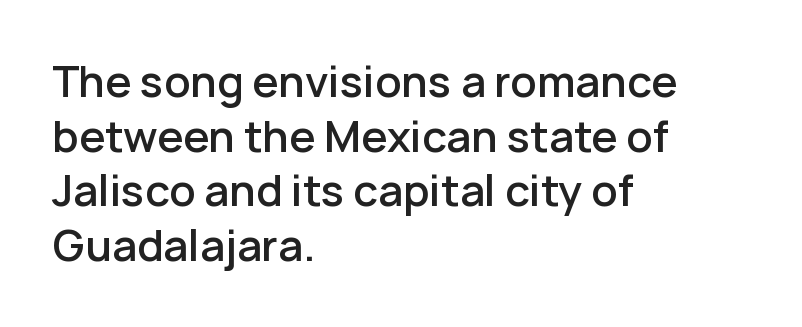
Q: Is the text bold? A: Semi-bold.
Q: Is the text italic (slanted)? A: No, it is upright.
Q: Is the typeface a serif or a sans-serif typeface? A: Sans-serif.
Q: Is the text underlined? A: No.
Q: How is the paragraph aligned? A: Left-aligned.
Q: Is the spacing between letters normal or unusually wide? A: Normal.
Q: Is the spacing between lines tight, normal or loose? A: Normal.
Q: Width (condensed, normal, or wide)? A: Normal.
Q: Stroke contrast? A: Low.
Q: x-height? A: Medium.
Q: Monospaced? A: No.
